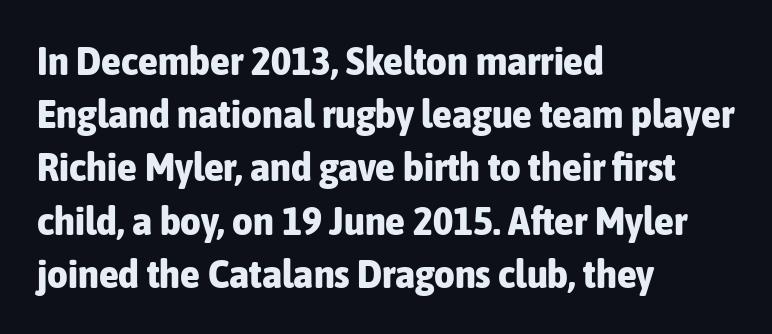
Q: Is the text bold? A: Yes.
Q: Is the text italic (slanted)? A: No, it is upright.
Q: Is the typeface a serif or a sans-serif typeface? A: Sans-serif.
Q: Is the text underlined? A: No.
Q: How is the paragraph aligned? A: Left-aligned.
Q: Is the spacing between letters normal or unusually wide? A: Normal.
Q: Is the spacing between lines tight, normal or loose? A: Normal.
Q: Width (condensed, normal, or wide)? A: Condensed.
Q: Stroke contrast? A: Low.
Q: x-height? A: Medium.
Q: Monospaced? A: No.
